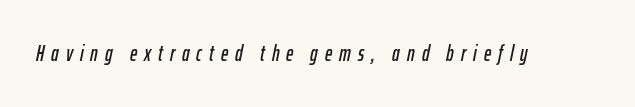
Tall strokes in this sample are angled rather than plumb. Glyph-to-glyph distance is far greater than everyday printed text. Rule under the text: the space is simply empty.
